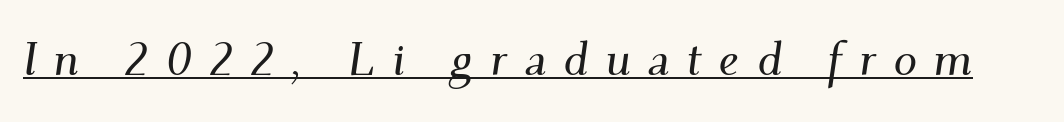
The image shows 47 px serif type, italic (leaning right); set unusually wide letter spacing (+0.36 em), underlined; medium stroke contrast and a small x-height.
